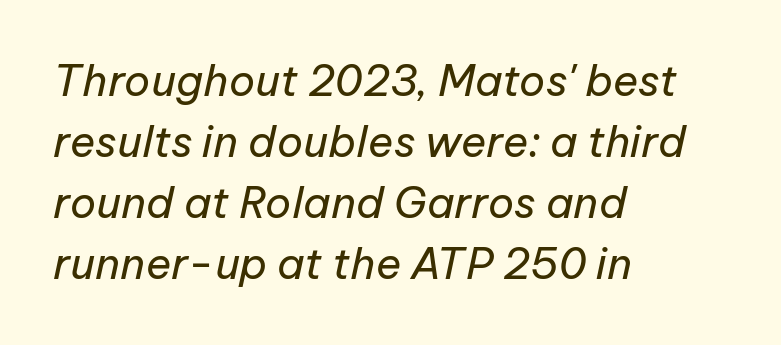
The image shows 43 px regular-weight type, italic (leaning right); set left-aligned, normal line spacing (1.42x), normal letter spacing, not underlined; low stroke contrast and a medium x-height.
